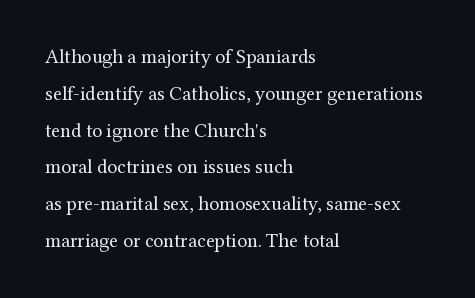
Q: Is the text bold? A: No.
Q: Is the text italic (slanted)? A: No, it is upright.
Q: Is the text underlined? A: No.
Q: How is the paragraph aligned? A: Left-aligned.
Q: Is the spacing between letters normal or unusually wide? A: Normal.
